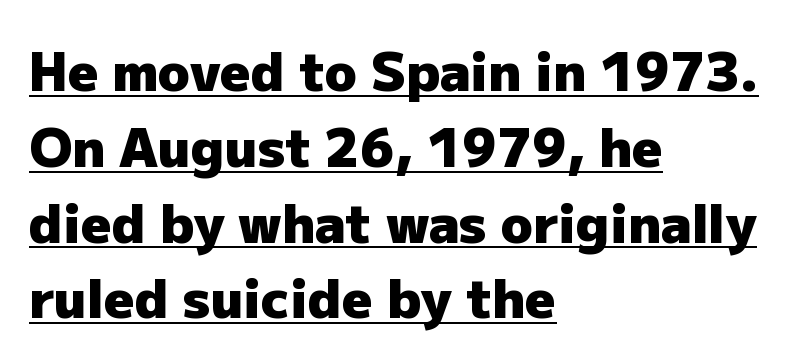
{"serif": "no", "italic": "no", "bold": "yes", "weight": "heavy", "width": "normal", "stroke_contrast": "low", "x_height": "medium", "monospaced": "no", "underline": "yes", "align": "left", "line_spacing": "normal", "line_spacing_ratio": 1.43, "letter_spacing": "normal", "letter_spacing_em": 0.0, "glyph_px": 53}
